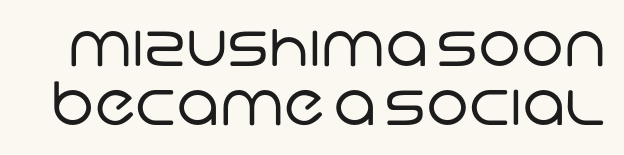
The image shows 60 px regular-weight sans-serif type; set tight line spacing (0.98x), normal letter spacing, not underlined; low stroke contrast and a large x-height.
